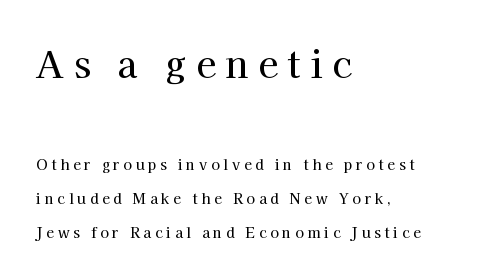
{"serif": "yes", "italic": "no", "width": "normal", "stroke_contrast": "high", "x_height": "medium", "monospaced": "no", "underline": "no", "align": "left", "line_spacing": "loose", "line_spacing_ratio": 2.44, "letter_spacing": "wide", "letter_spacing_em": 0.27, "larger_block": "first", "size_ratio": 2.57, "glyph_px": 36}
